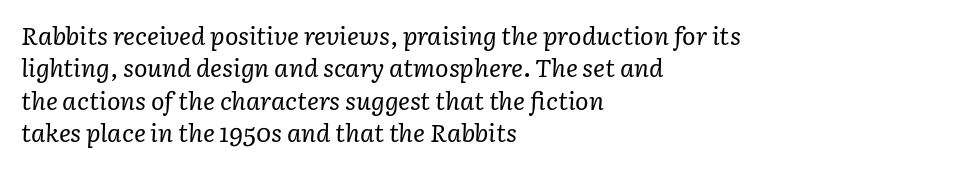
This rendering features lettering with no underline. The font's italic variant was chosen for this text. A typesetter would call this leading conventional body-copy spacing. A classic flush-left, rag-right setting is used for this passage. Stems here are at most as thick as an everyday book face. A typesetter would call this zero additional tracking.
